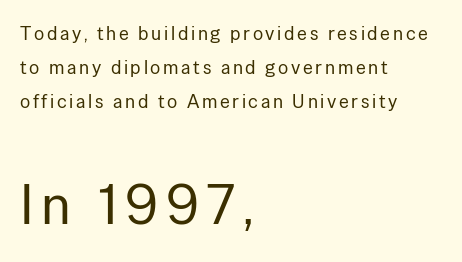
{"serif": "no", "italic": "no", "bold": "no", "weight": "regular", "width": "normal", "stroke_contrast": "low", "x_height": "medium", "monospaced": "no", "underline": "no", "align": "left", "line_spacing_ratio": 1.8, "larger_block": "second", "size_ratio": 2.95, "glyph_px": 56}
